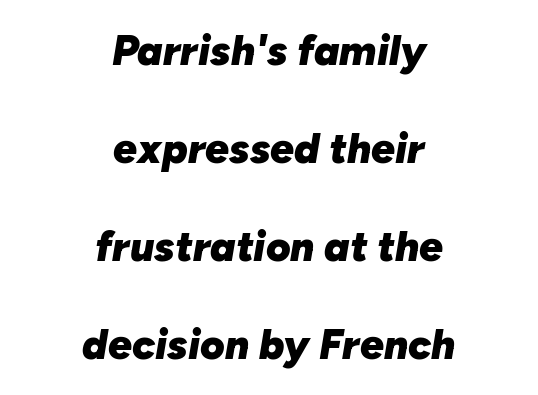
Q: Is the text bold? A: Yes.
Q: Is the text italic (slanted)? A: Yes, it leans right by about 10 degrees.
Q: Is the text underlined? A: No.
Q: How is the paragraph aligned? A: Centered.
Q: Is the spacing between letters normal or unusually wide? A: Normal.
Q: Is the spacing between lines tight, normal or loose? A: Loose.
Q: Width (condensed, normal, or wide)? A: Normal.
Q: Stroke contrast? A: Low.
Q: x-height? A: Medium.
Q: Monospaced? A: No.
